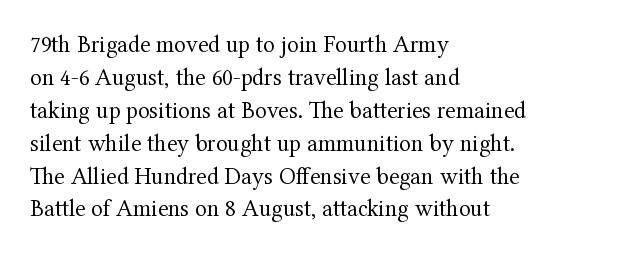
These lines stack with their left ends in a neat column. Letters rest on an invisible, unmarked baseline. The lines sit at an ordinary, default distance from one another. The type sits square on the baseline with zero lean. No letter is thick-stroked: the sample isn't bold. Default kerning and tracking; the words read as compact shapes.
